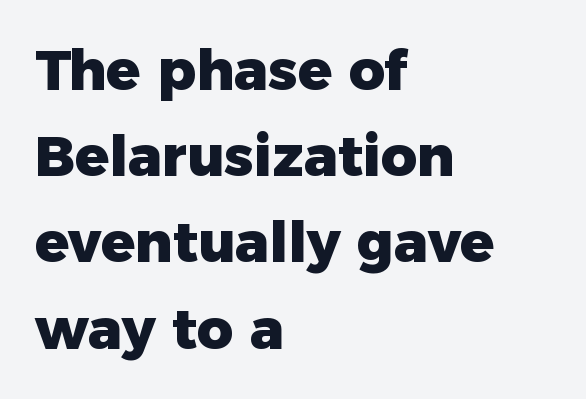
Q: Is the text bold? A: Yes.
Q: Is the text italic (slanted)? A: No, it is upright.
Q: Is the typeface a serif or a sans-serif typeface? A: Sans-serif.
Q: Is the text underlined? A: No.
Q: How is the paragraph aligned? A: Left-aligned.
Q: Is the spacing between letters normal or unusually wide? A: Normal.
Q: Is the spacing between lines tight, normal or loose? A: Normal.
Q: Width (condensed, normal, or wide)? A: Normal.
Q: Stroke contrast? A: Low.
Q: x-height? A: Medium.
Q: Monospaced? A: No.
